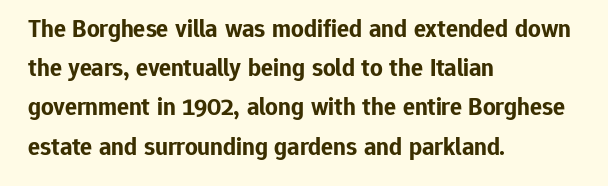
There is no visible air inserted between adjacent glyphs. This sample is left-justified, so line endings fall wherever the words run out. Normally led — the rows are evenly, conventionally spaced. The lettering holds an erect, upright posture throughout.
